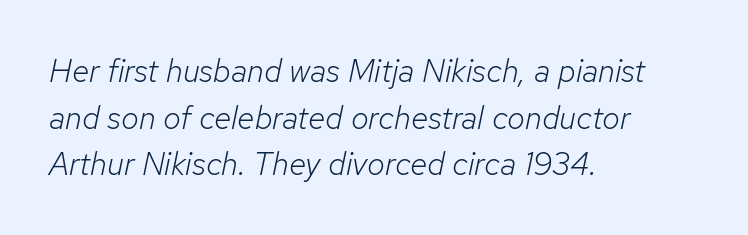
{"italic": "yes", "lean": "right", "slant_degrees": 12, "bold": "no", "weight": "light", "width": "normal", "stroke_contrast": "low", "x_height": "medium", "monospaced": "no", "underline": "no", "align": "left", "line_spacing": "normal", "line_spacing_ratio": 1.46, "letter_spacing": "normal", "letter_spacing_em": 0.0, "glyph_px": 32}
